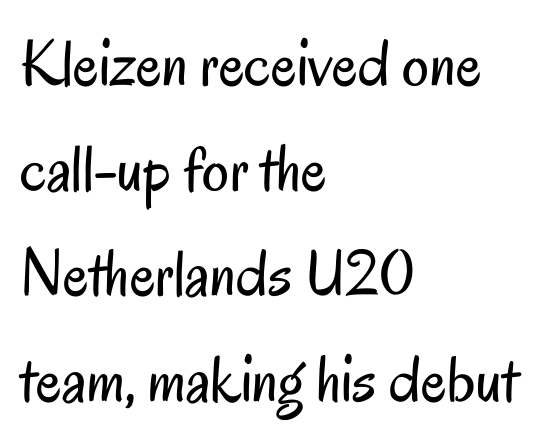
The image shows 67 px regular-weight, condensed sans-serif type, upright; set left-aligned, normal line spacing (1.57x), normal letter spacing, not underlined; low stroke contrast and a small x-height.
